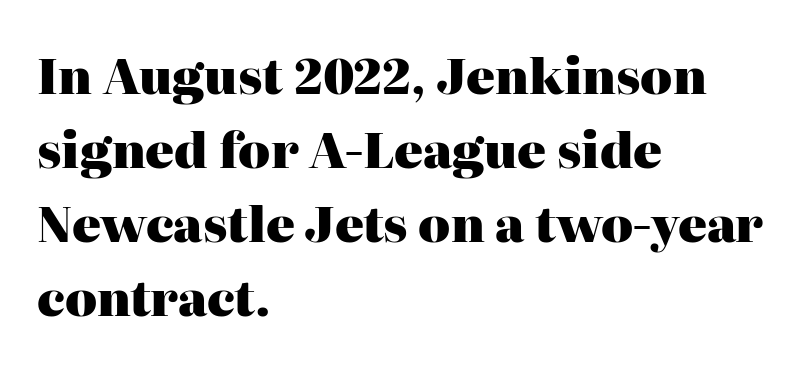
Q: Is the text bold? A: Yes.
Q: Is the text italic (slanted)? A: No, it is upright.
Q: Is the typeface a serif or a sans-serif typeface? A: Serif.
Q: Is the text underlined? A: No.
Q: How is the paragraph aligned? A: Left-aligned.
Q: Is the spacing between letters normal or unusually wide? A: Normal.
Q: Is the spacing between lines tight, normal or loose? A: Normal.
Q: Width (condensed, normal, or wide)? A: Normal.
Q: Stroke contrast? A: High.
Q: x-height? A: Medium.
Q: Monospaced? A: No.
